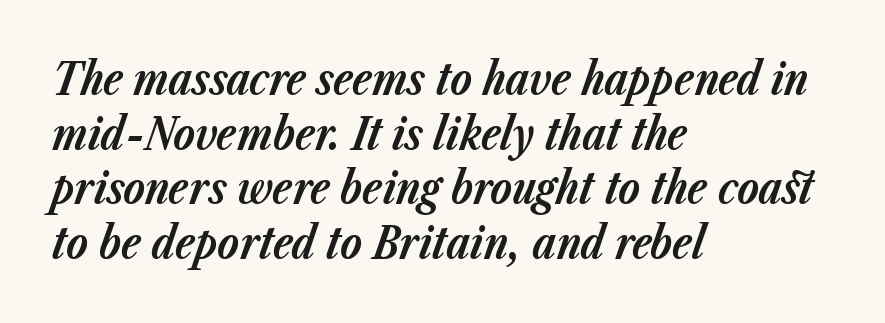
{"italic": "yes", "lean": "right", "slant_degrees": 23, "bold": "yes", "weight": "bold", "width": "normal", "stroke_contrast": "low", "x_height": "medium", "monospaced": "no", "underline": "no", "align": "left", "line_spacing_ratio": 1.24, "letter_spacing": "normal", "letter_spacing_em": 0.0, "glyph_px": 44}
